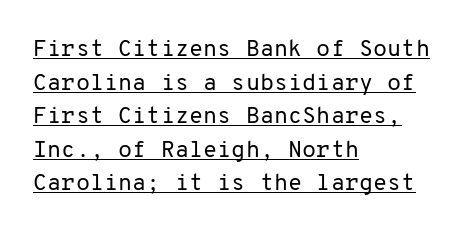
The compositor pushed each line to the left boundary. A typesetter would mark this as roman, not italic. The strokes are not fattened; the text isn't bold. No extra tracking has been applied to these lines. The specimen includes a rule beneath the text block's lines.
